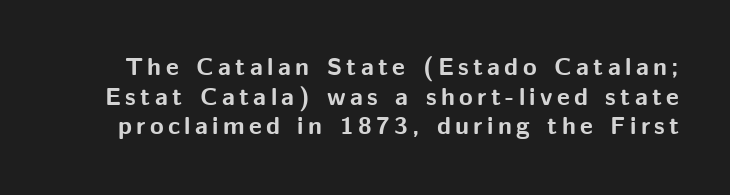
Weight check: bold — yes, fully. Characters remain perfectly vertical along every line. The passage shown is not underscored anywhere.
